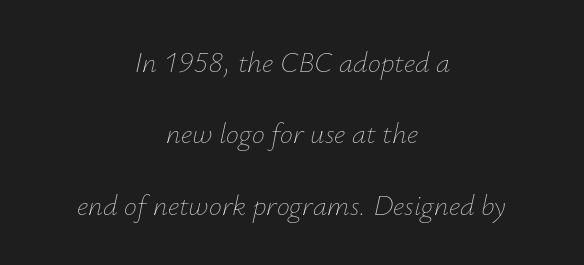
Vertical stems look standard width or narrower in stroke. The passage is arranged like a title page — every line centered. Successive baselines arrive slowly, with a big drop between each. Looking at the ascenders, they clearly lean.
